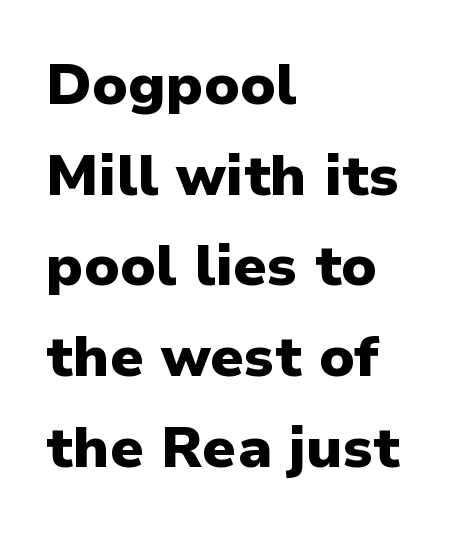
Q: Is the text bold? A: Yes.
Q: Is the text italic (slanted)? A: No, it is upright.
Q: Is the typeface a serif or a sans-serif typeface? A: Sans-serif.
Q: Is the text underlined? A: No.
Q: How is the paragraph aligned? A: Left-aligned.
Q: Is the spacing between letters normal or unusually wide? A: Normal.
Q: Is the spacing between lines tight, normal or loose? A: Normal.
Q: Width (condensed, normal, or wide)? A: Normal.
Q: Stroke contrast? A: Low.
Q: x-height? A: Medium.
Q: Monospaced? A: No.
